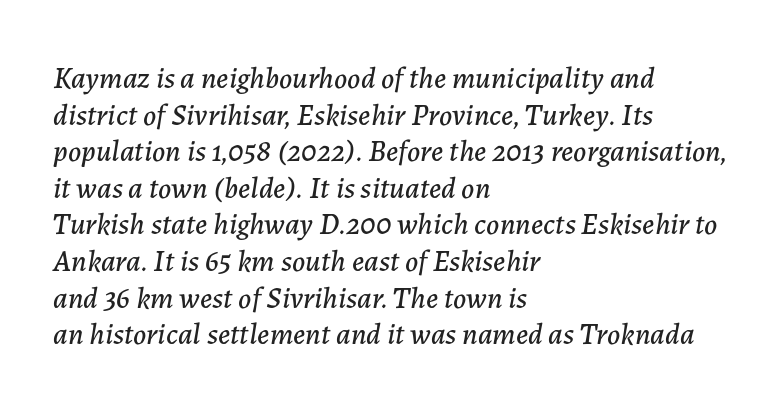
The image shows 30 px text type, italic (leaning right); set left-aligned, line spacing 1.22x, normal letter spacing, not underlined; low stroke contrast and a medium x-height.
